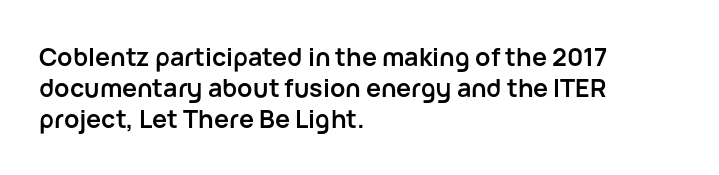
The image shows 25 px bold type, upright; set left-aligned, line spacing 1.24x, normal letter spacing, not underlined.
